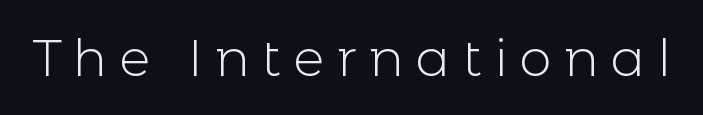
The image shows 51 px light sans-serif type, upright; set unusually wide letter spacing (+0.24 em), not underlined; a medium x-height.
